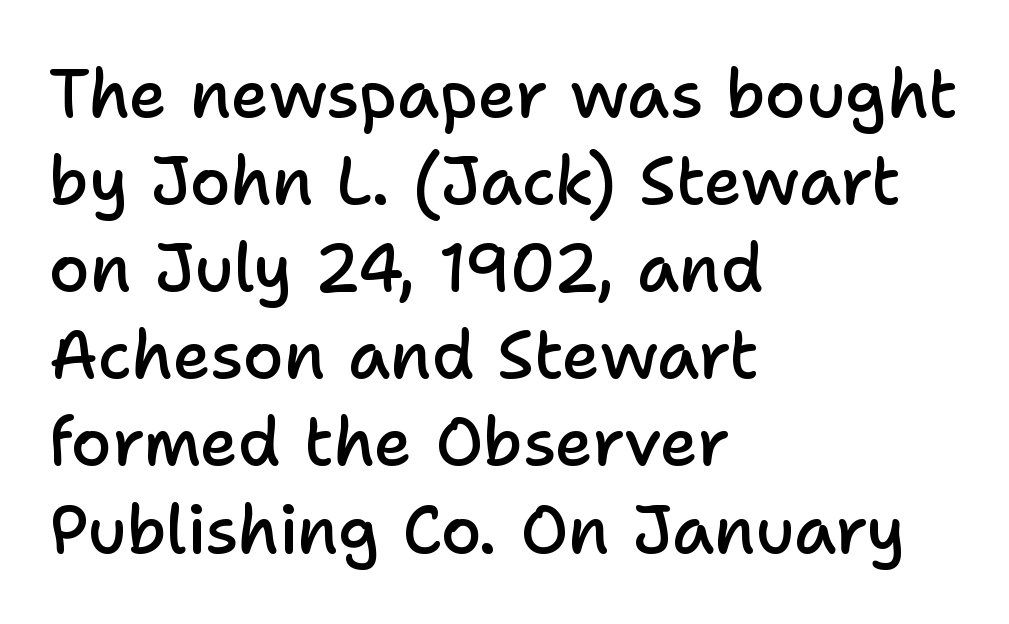
Q: Is the text bold? A: Semi-bold.
Q: Is the text italic (slanted)? A: No, it is upright.
Q: Is the typeface a serif or a sans-serif typeface? A: Sans-serif.
Q: Is the text underlined? A: No.
Q: How is the paragraph aligned? A: Left-aligned.
Q: Is the spacing between letters normal or unusually wide? A: Normal.
Q: Is the spacing between lines tight, normal or loose? A: Normal.
Q: Width (condensed, normal, or wide)? A: Normal.
Q: Stroke contrast? A: Low.
Q: x-height? A: Medium.
Q: Monospaced? A: No.
